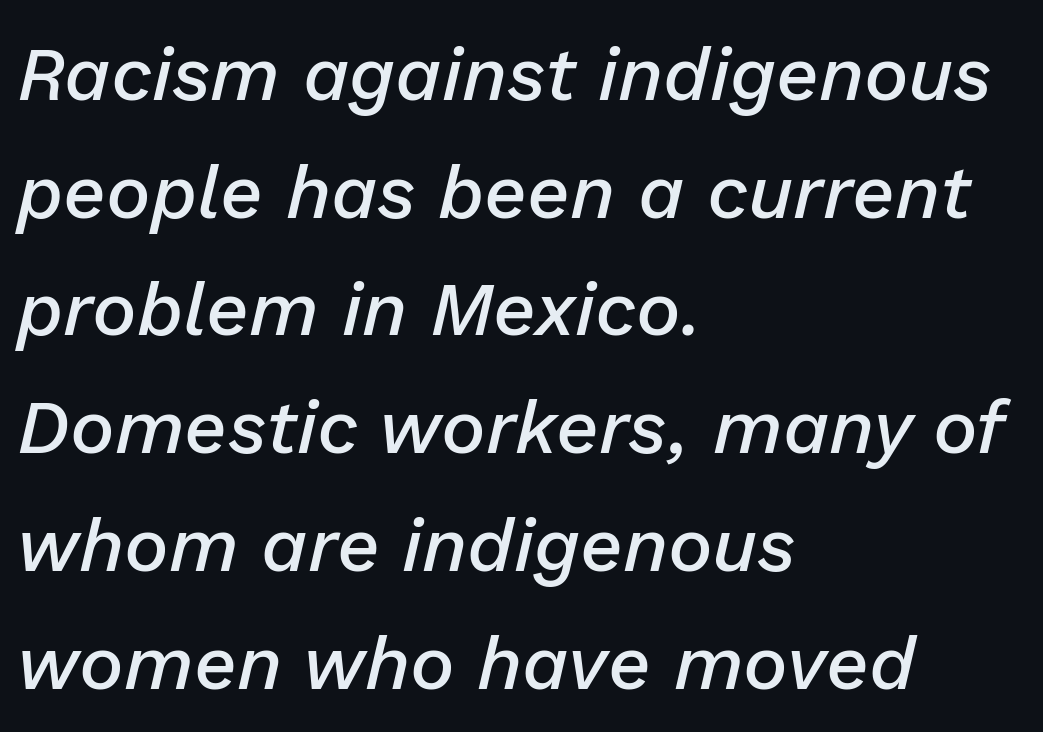
The rendering keeps characters at their native spacing. The rag falls on the right side of this text block. These lines are rendered in a variable-pitch font. The string is rendered with underlining switched off. Students, this is semibold: more ink than regular, less than bold. Vertically, the passage feels balanced, rows spaced as you'd expect.
